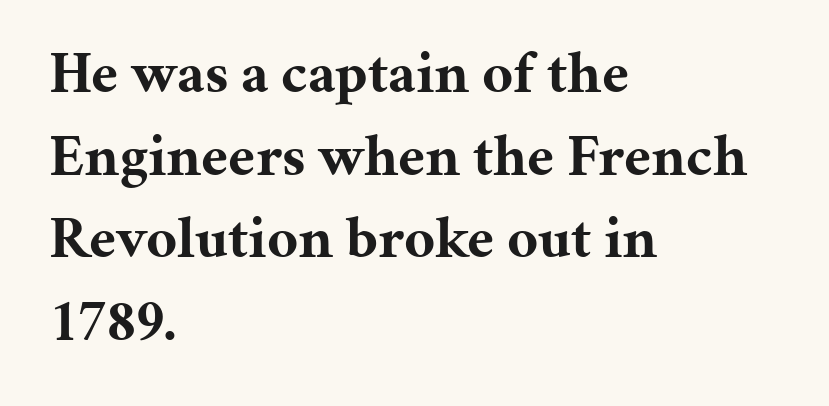
Q: Is the text bold? A: Yes.
Q: Is the text italic (slanted)? A: No, it is upright.
Q: Is the typeface a serif or a sans-serif typeface? A: Serif.
Q: Is the text underlined? A: No.
Q: How is the paragraph aligned? A: Left-aligned.
Q: Is the spacing between letters normal or unusually wide? A: Normal.
Q: Is the spacing between lines tight, normal or loose? A: Normal.
Q: Width (condensed, normal, or wide)? A: Normal.
Q: Stroke contrast? A: Medium.
Q: x-height? A: Medium.
Q: Monospaced? A: No.
